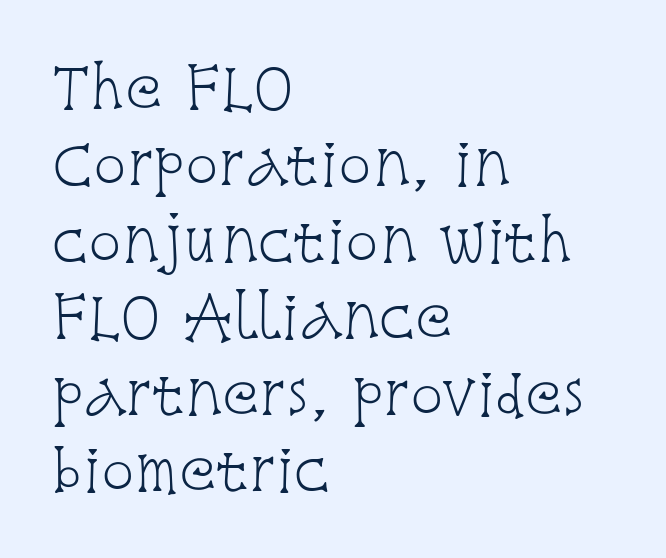
{"serif": "yes", "italic": "no", "bold": "no", "weight": "light", "width": "condensed", "stroke_contrast": "low", "x_height": "large", "monospaced": "no", "underline": "no", "align": "left", "line_spacing": "normal", "line_spacing_ratio": 1.39, "letter_spacing": "normal", "letter_spacing_em": 0.0, "glyph_px": 55}
